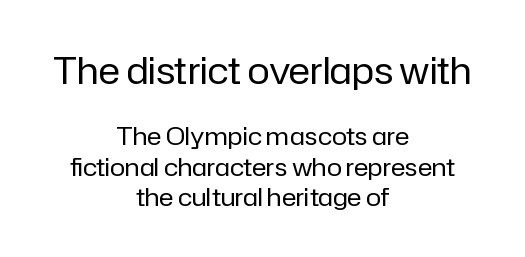
Q: Is the text bold? A: No.
Q: Is the text italic (slanted)? A: No, it is upright.
Q: Is the typeface a serif or a sans-serif typeface? A: Sans-serif.
Q: Is the text underlined? A: No.
Q: How is the paragraph aligned? A: Centered.
Q: Is the spacing between letters normal or unusually wide? A: Normal.
Q: Which block of text is set in a larger size, the first (top) or the second (bottom)? A: The first (top) one.
Q: Width (condensed, normal, or wide)? A: Normal.
Q: Stroke contrast? A: Low.
Q: x-height? A: Medium.
Q: Monospaced? A: No.
